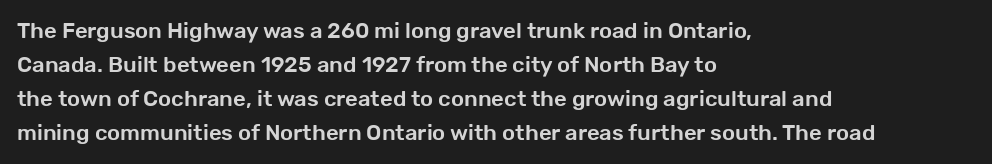
Q: Is the text italic (slanted)? A: No, it is upright.
Q: Is the text underlined? A: No.
Q: How is the paragraph aligned? A: Left-aligned.
Q: Is the spacing between letters normal or unusually wide? A: Normal.
Q: Is the spacing between lines tight, normal or loose? A: Normal.
